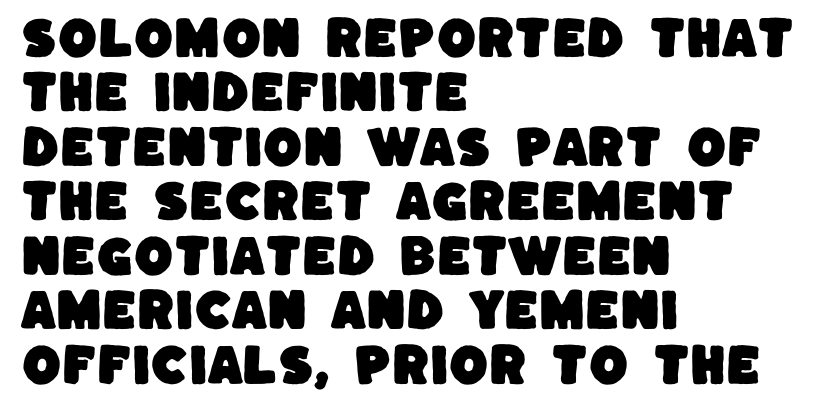
Q: Is the typeface a serif or a sans-serif typeface? A: Sans-serif.
Q: Is the text underlined? A: No.
Q: How is the paragraph aligned? A: Left-aligned.
Q: Is the spacing between letters normal or unusually wide? A: Normal.
Q: Width (condensed, normal, or wide)? A: Normal.
Q: Stroke contrast? A: Low.
Q: x-height? A: Large.
Q: Monospaced? A: No.
